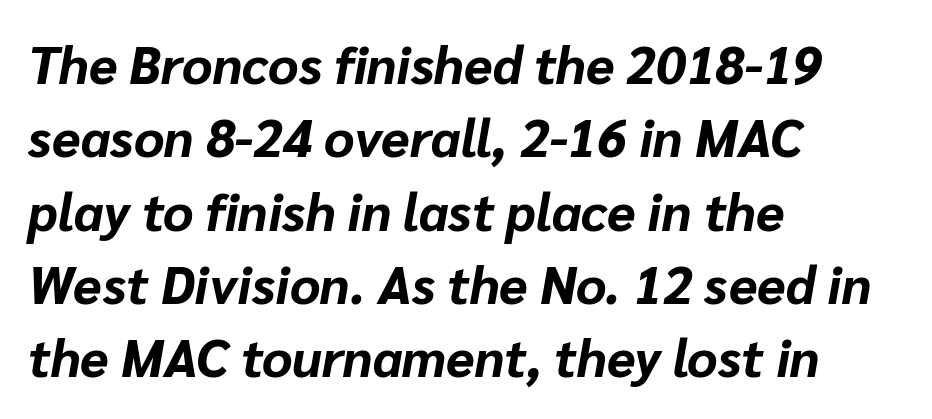
Only glyphs here, with clear space below each row. Every character sits at an angle, as italics do. The type is set solid horizontally, with unmodified tracking. Which margin do the lines hug? The left one — the right edge is uneven. Leading matches the norm, producing a regular column. A dark, heavy texture on the line: the type is bold.
